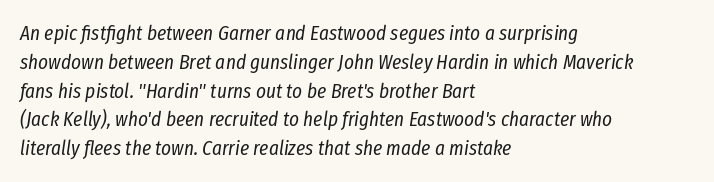
{"italic": "yes", "lean": "right", "slant_degrees": 8, "bold": "no", "underline": "no", "align": "left", "line_spacing": "normal", "line_spacing_ratio": 1.37, "letter_spacing": "normal", "letter_spacing_em": 0.0, "glyph_px": 21}
